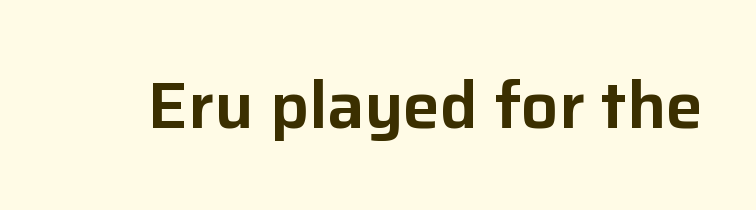
The face used here is rendered with its standard letterfit. Varying glyph widths throughout — classic text-font behaviour. Glance below the letters and you will spot only blank space. Vertical strokes here are truly vertical. A typesetter would label this face a sans.
